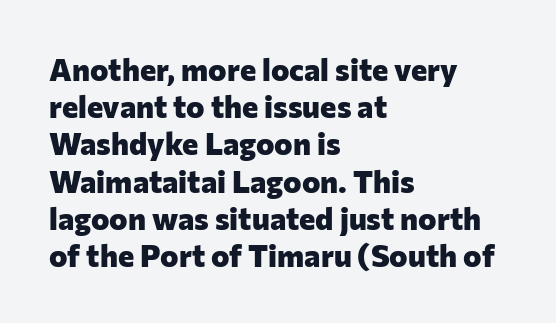
The image shows 31 px heavy sans-serif type, upright; set left-aligned, line spacing 1.2x, normal letter spacing, not underlined; low stroke contrast and a medium x-height.
